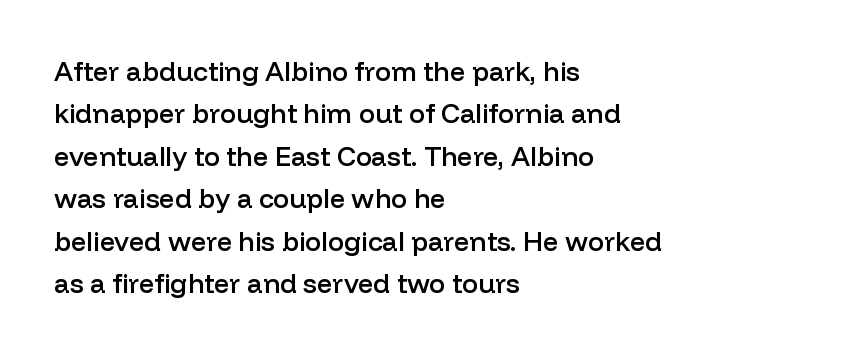
{"italic": "no", "bold": "semi", "underline": "no", "align": "left", "line_spacing": "normal", "line_spacing_ratio": 1.57, "letter_spacing": "normal", "letter_spacing_em": 0.0, "glyph_px": 27}
